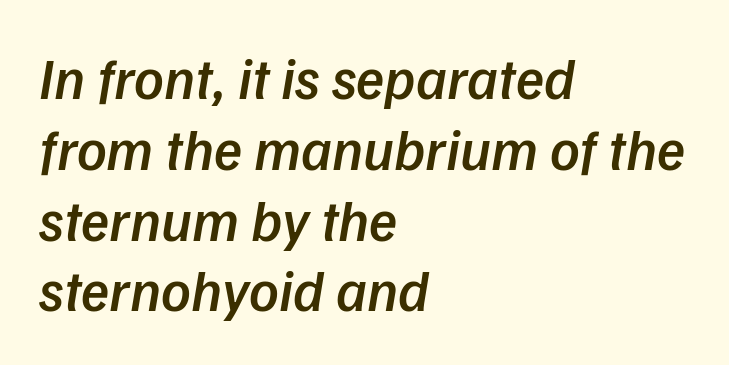
The passage is arranged the way most books set body copy — flush left. The glyphs look as if they've been sheared to an angle. The tracking reads as untouched default to a designer's eye. The passage shown is typed in a proportional face where columns would drift. In terms of weight, the rendering is demibold, just under bold. Descender tails drop into unmarked territory.
